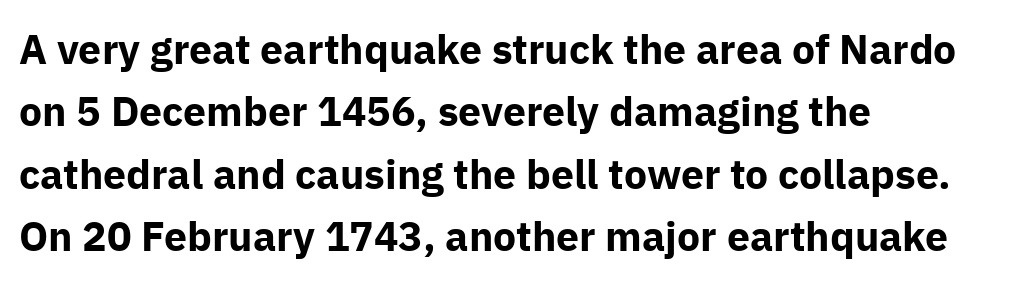
Character widths vary here, with narrow letters taking less room than wide ones. You could call the tracking neutral — neither tight nor loose. Grotesque or geometric, the face here clearly has no serifs. The space between consecutive lines is moderate. Chunky letters — that's bold for sure. The strip under each line holds only bare page.
